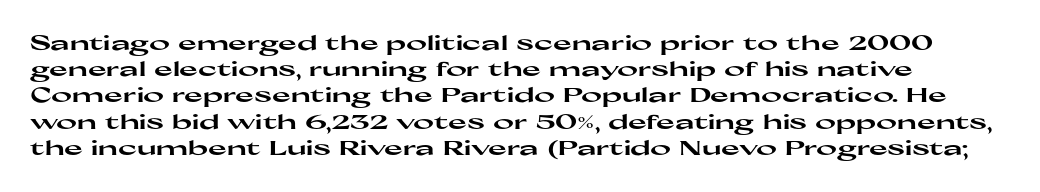
The glyphs are unaccompanied by any horizontal stroke below them. Every stem runs plumb, perpendicular to the baseline. Leading: standard. Between one letter and the next there's only the usual sliver of space.
